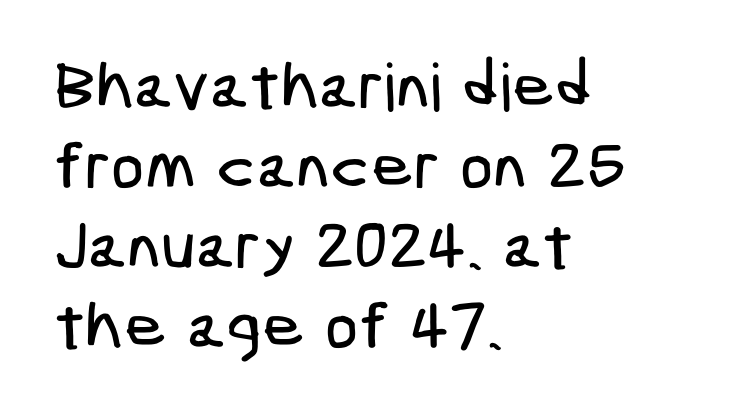
{"serif": "no", "width": "condensed", "stroke_contrast": "low", "x_height": "medium", "underline": "no", "align": "left", "line_spacing_ratio": 1.21, "letter_spacing": "normal", "letter_spacing_em": 0.0, "glyph_px": 66}
